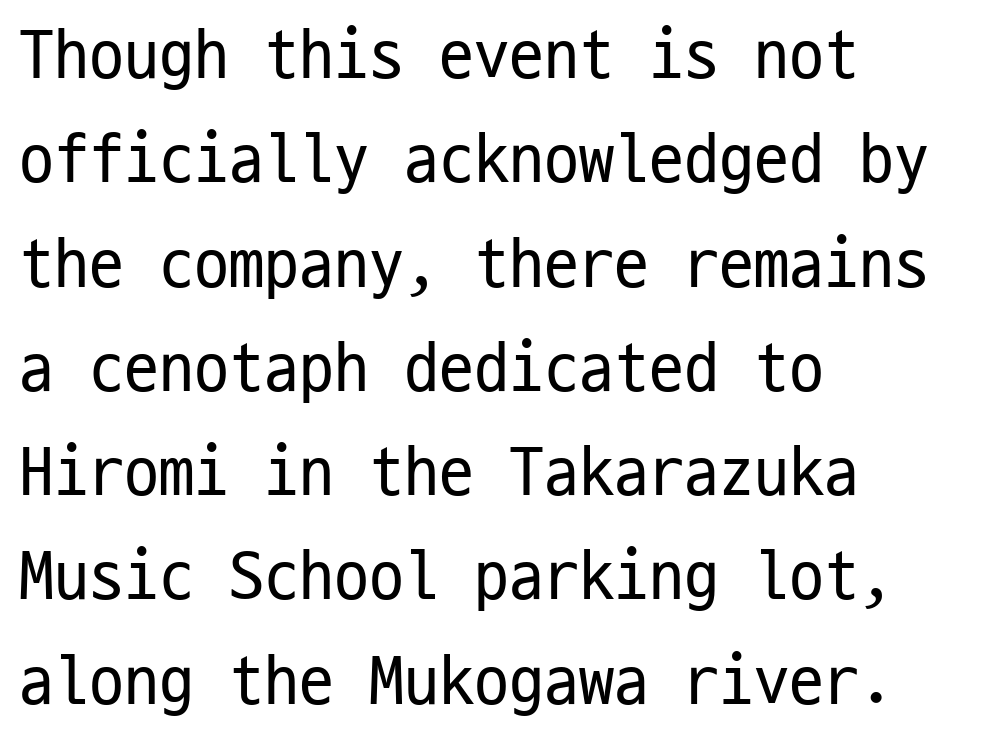
The image shows 70 px regular-weight, condensed sans-serif type, upright, monospaced; set left-aligned, normal line spacing (1.49x), normal letter spacing, not underlined; low stroke contrast and a medium x-height.
